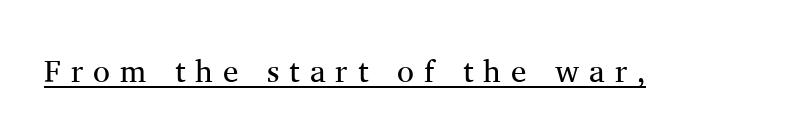
{"serif": "yes", "italic": "no", "bold": "no", "weight": "regular", "width": "normal", "stroke_contrast": "medium", "x_height": "medium", "monospaced": "no", "underline": "yes", "letter_spacing": "wide", "letter_spacing_em": 0.32, "glyph_px": 31}
